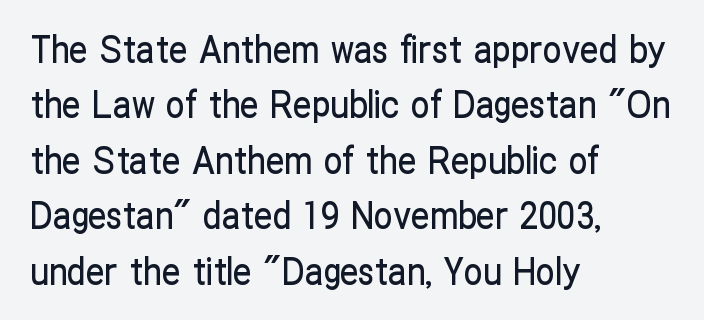
Q: Is the text italic (slanted)? A: No, it is upright.
Q: Is the typeface a serif or a sans-serif typeface? A: Sans-serif.
Q: Is the text underlined? A: No.
Q: How is the paragraph aligned? A: Left-aligned.
Q: Is the spacing between letters normal or unusually wide? A: Normal.
Q: Is the spacing between lines tight, normal or loose? A: Normal.
Q: Width (condensed, normal, or wide)? A: Condensed.
Q: Stroke contrast? A: Low.
Q: x-height? A: Medium.
Q: Monospaced? A: No.
